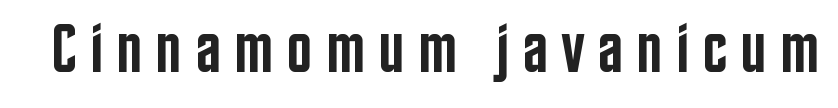
A somewhat darkened texture: the type is semibold rather than bold. Proportional: the letters do not fall into vertical columns. Observe the absence of serifs on each vertical stroke in this sample. These lines were composed using upright roman letters. Decoration check: the copy has no underline.
